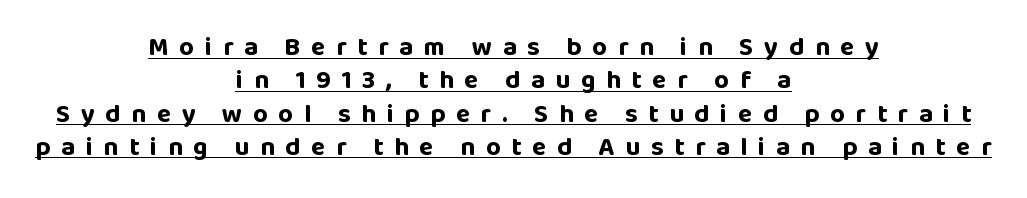
The image shows 26 px bold type, upright; set centered, normal line spacing (1.28x), unusually wide letter spacing (+0.41 em), underlined.
